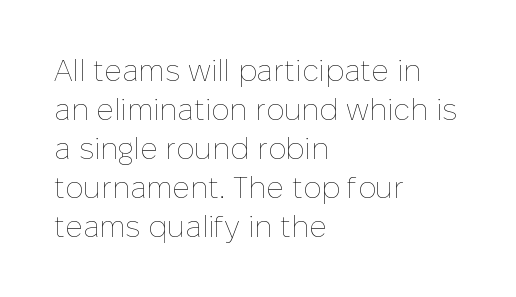
{"italic": "no", "bold": "no", "weight": "thin", "width": "normal", "stroke_contrast": "low", "x_height": "medium", "monospaced": "no", "underline": "no", "align": "left", "line_spacing": "normal", "line_spacing_ratio": 1.3, "letter_spacing": "normal", "letter_spacing_em": 0.0, "glyph_px": 30}
